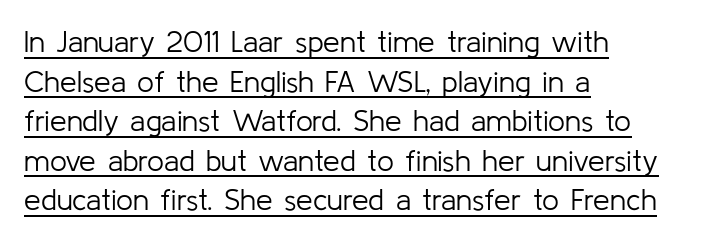
The image shows 30 px light sans-serif type, upright; set left-aligned, normal line spacing (1.32x), normal letter spacing, underlined; low stroke contrast and a medium x-height.
